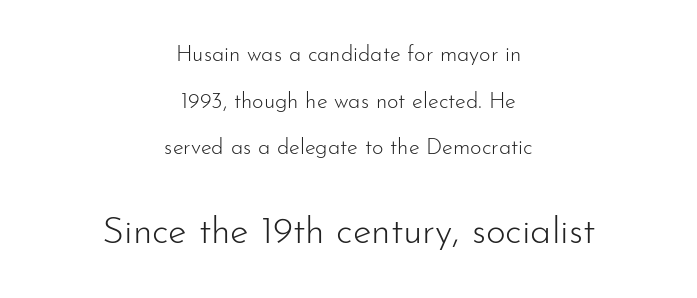
Q: Is the text bold? A: No.
Q: Is the text italic (slanted)? A: No, it is upright.
Q: Is the typeface a serif or a sans-serif typeface? A: Sans-serif.
Q: Is the text underlined? A: No.
Q: How is the paragraph aligned? A: Centered.
Q: Is the spacing between letters normal or unusually wide? A: Normal.
Q: Is the spacing between lines tight, normal or loose? A: Loose.
Q: Which block of text is set in a larger size, the first (top) or the second (bottom)? A: The second (bottom) one.
Q: Width (condensed, normal, or wide)? A: Normal.
Q: Stroke contrast? A: Low.
Q: x-height? A: Small.
Q: Monospaced? A: No.
